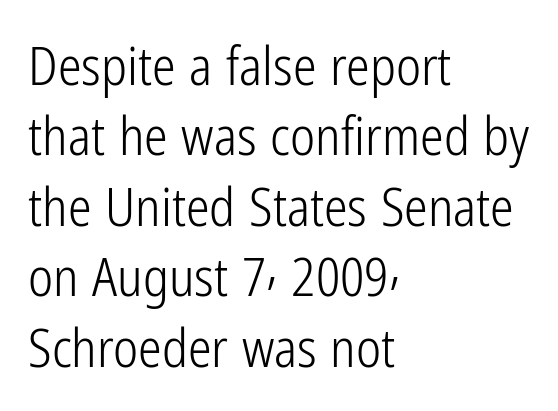
Q: Is the text bold? A: No.
Q: Is the text italic (slanted)? A: No, it is upright.
Q: Is the typeface a serif or a sans-serif typeface? A: Sans-serif.
Q: Is the text underlined? A: No.
Q: How is the paragraph aligned? A: Left-aligned.
Q: Is the spacing between letters normal or unusually wide? A: Normal.
Q: Is the spacing between lines tight, normal or loose? A: Normal.
Q: Width (condensed, normal, or wide)? A: Condensed.
Q: Stroke contrast? A: Low.
Q: x-height? A: Medium.
Q: Monospaced? A: No.
